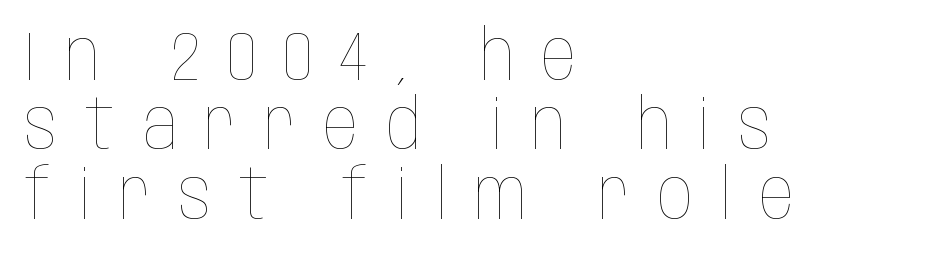
{"italic": "no", "bold": "no", "weight": "thin", "width": "condensed", "stroke_contrast": "low", "x_height": "large", "monospaced": "no", "underline": "no", "align": "left", "line_spacing": "tight", "line_spacing_ratio": 0.99, "letter_spacing": "wide", "letter_spacing_em": 0.39, "glyph_px": 70}
